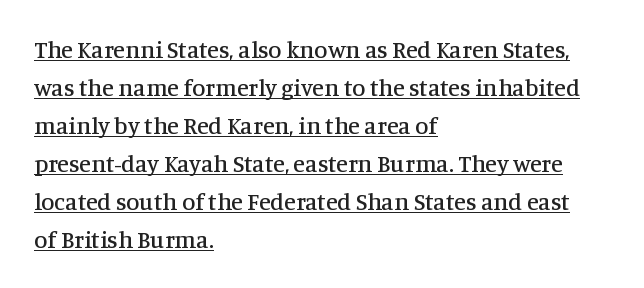
Q: Is the text italic (slanted)? A: No, it is upright.
Q: Is the text underlined? A: Yes.
Q: How is the paragraph aligned? A: Left-aligned.
Q: Is the spacing between letters normal or unusually wide? A: Normal.
Q: Is the spacing between lines tight, normal or loose? A: Normal.
